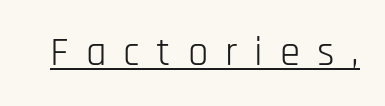
Q: Is the text bold? A: No.
Q: Is the text italic (slanted)? A: No, it is upright.
Q: Is the typeface a serif or a sans-serif typeface? A: Sans-serif.
Q: Is the text underlined? A: Yes.
Q: Is the spacing between letters normal or unusually wide? A: Unusually wide.
Q: Width (condensed, normal, or wide)? A: Condensed.
Q: Stroke contrast? A: Low.
Q: x-height? A: Large.
Q: Monospaced? A: No.
